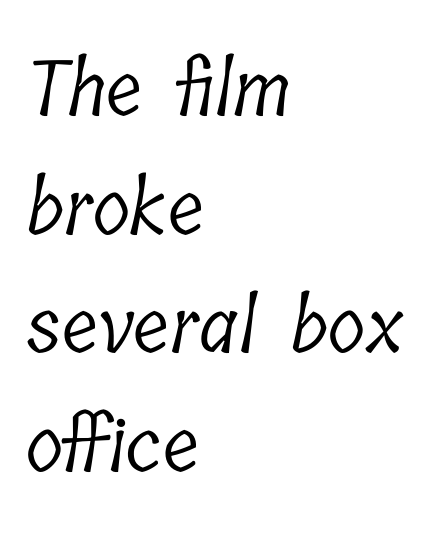
Q: Is the text bold? A: No.
Q: Is the typeface a serif or a sans-serif typeface? A: Serif.
Q: Is the text underlined? A: No.
Q: How is the paragraph aligned? A: Left-aligned.
Q: Is the spacing between letters normal or unusually wide? A: Normal.
Q: Is the spacing between lines tight, normal or loose? A: Normal.
Q: Width (condensed, normal, or wide)? A: Condensed.
Q: Stroke contrast? A: Low.
Q: x-height? A: Medium.
Q: Monospaced? A: No.
